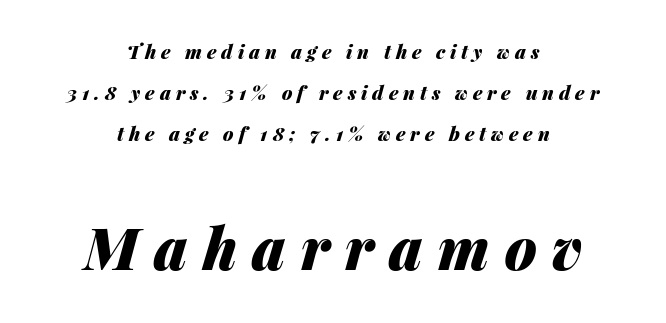
The image shows 58 px heavy type, italic (leaning right); set centered, loose line spacing (2.15x), unusually wide letter spacing (+0.26 em), not underlined; the second (bottom) block is 3.05x larger; medium stroke contrast and a medium x-height.
